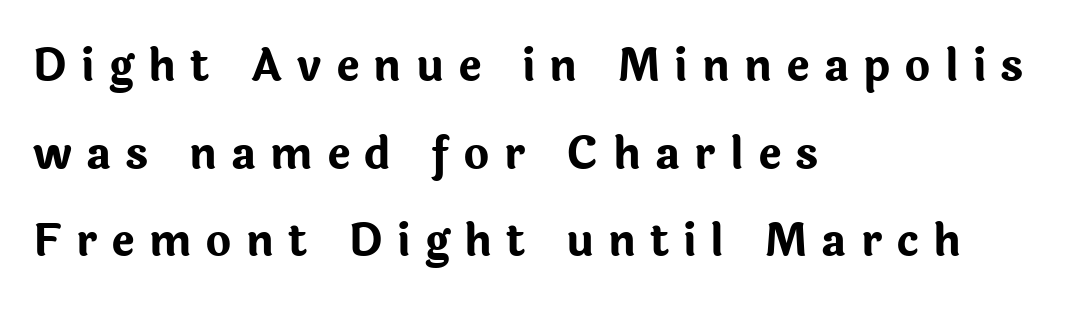
The image shows 44 px bold sans-serif type, upright; set left-aligned, loose line spacing (1.99x), unusually wide letter spacing (+0.32 em), not underlined; low stroke contrast and a medium x-height.
